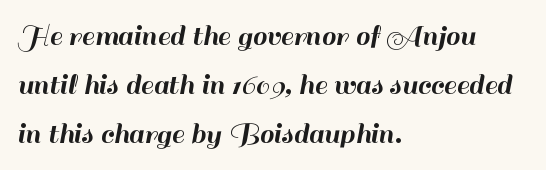
The image shows 32 px sans-serif type; set left-aligned, normal line spacing (1.53x), normal letter spacing, not underlined; high stroke contrast and a small x-height.
